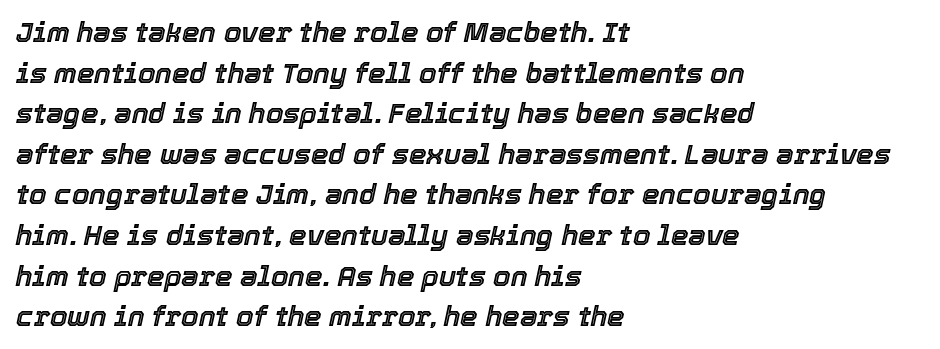
Here the glyphs are tracked normally, forming tight word shapes. This rendering uses left alignment, leaving the right contour irregular. There's an unmistakable incline to the writing here. Each letter keeps its own natural width here, so spacing adapts to shape. Descenders are the only things crossing below the line. Compared with typical paragraphs, the rows here are spaced about the same.
